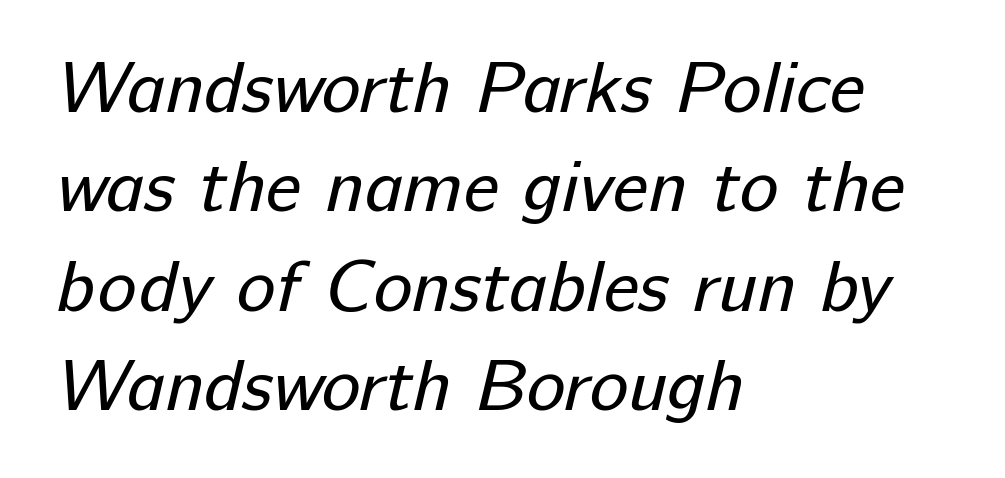
Typographically, this falls in the sans-serif category. The letterforms sit shoulder to shoulder at normal distance. A clean baseline with only descenders dipping below it. The rendering uses a moderate line-height, typical for paragraphs. Does the copy run flush right? No — it runs flush left. Proportional: the letters do not fall into vertical columns.
